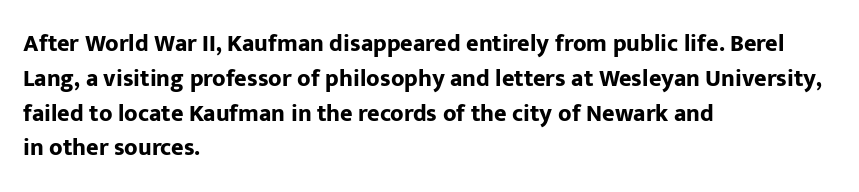
The image shows 24 px bold type, upright; set left-aligned, normal line spacing (1.45x), normal letter spacing, not underlined.
